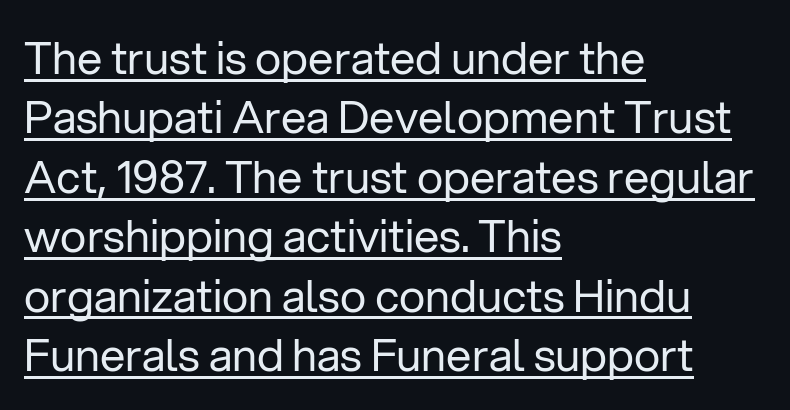
Q: Is the text bold? A: No.
Q: Is the text italic (slanted)? A: No, it is upright.
Q: Is the typeface a serif or a sans-serif typeface? A: Sans-serif.
Q: Is the text underlined? A: Yes.
Q: How is the paragraph aligned? A: Left-aligned.
Q: Is the spacing between letters normal or unusually wide? A: Normal.
Q: Is the spacing between lines tight, normal or loose? A: Normal.
Q: Width (condensed, normal, or wide)? A: Normal.
Q: Stroke contrast? A: Low.
Q: x-height? A: Medium.
Q: Monospaced? A: No.
